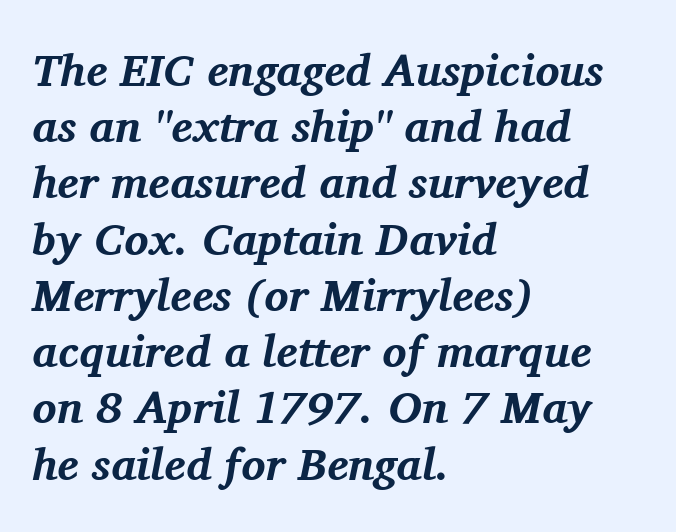
Only glyphs here, with clear space below each row. Strokes here are thick enough to call this a true bold. The letters advance in unequal steps, a hallmark of proportional type. Is the block centered? No — it sits flush against the left margin. Does extra space separate the letters? No, they use regular spacing.
